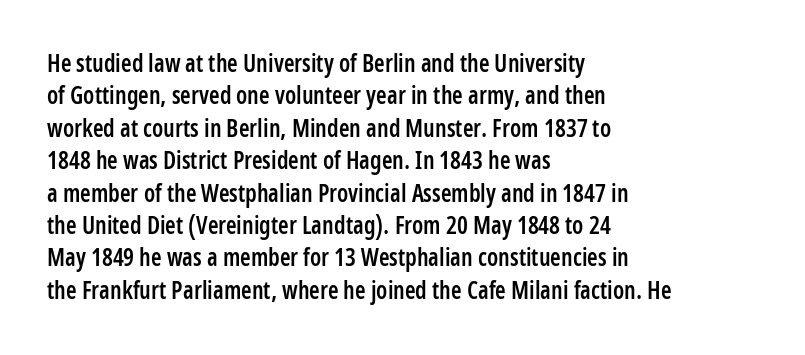
Q: Is the text bold? A: Semi-bold.
Q: Is the text italic (slanted)? A: No, it is upright.
Q: Is the text underlined? A: No.
Q: How is the paragraph aligned? A: Left-aligned.
Q: Is the spacing between letters normal or unusually wide? A: Normal.
Q: Is the spacing between lines tight, normal or loose? A: Normal.
